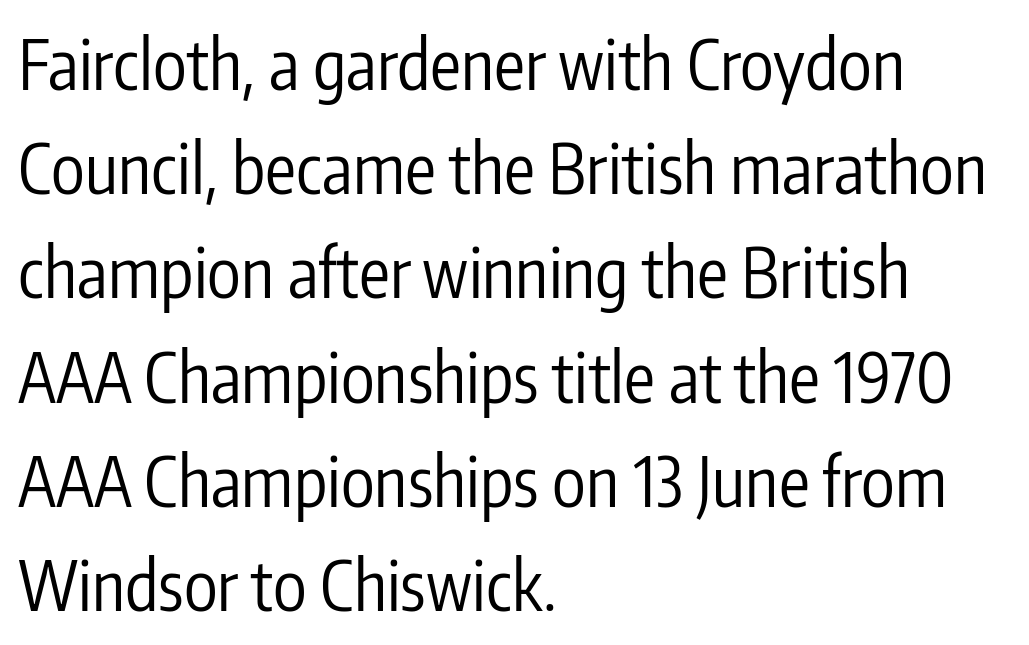
The image shows 69 px regular-weight, condensed sans-serif type, upright; set left-aligned, normal line spacing (1.51x), normal letter spacing, not underlined; low stroke contrast and a medium x-height.
